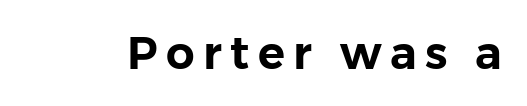
The image shows 45 px sans-serif type, upright; set not underlined; low stroke contrast and a medium x-height.
